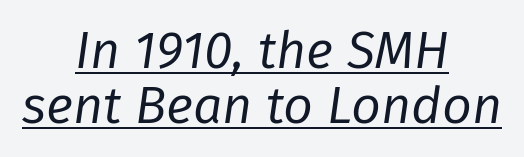
Rows of type sit shoulder to shoulder in the vertical direction. The whitespace from short lines is split evenly between both sides. Counters stay open thanks to moderate or lighter strokes. Words appear dense and cohesive because spacing is normal.
